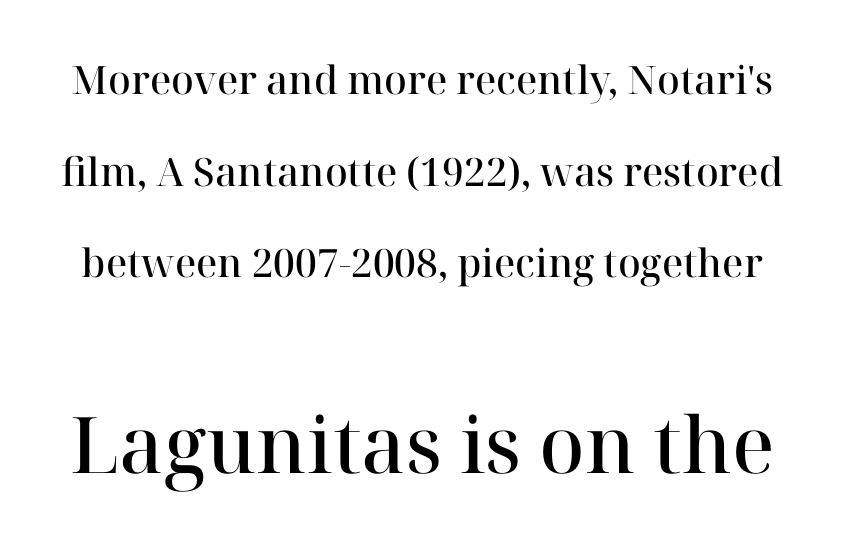
The image shows 78 px semibold serif type, upright; set loose line spacing (2.35x), normal letter spacing, not underlined; the second (bottom) block is 2.0x larger; high stroke contrast and a medium x-height.
